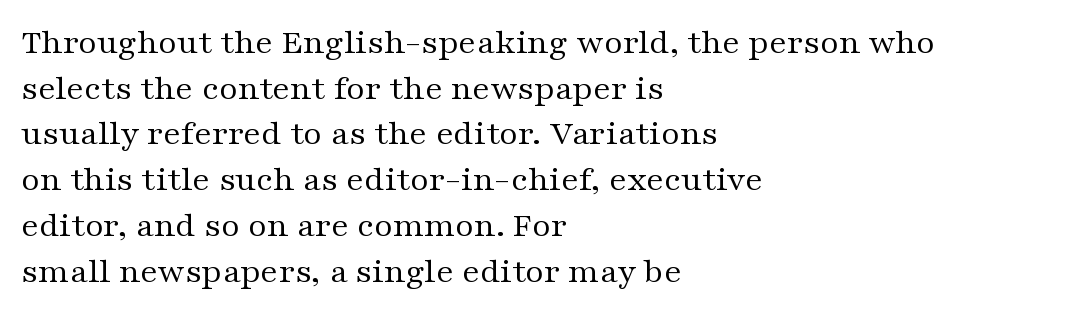
Q: Is the text bold? A: No.
Q: Is the text italic (slanted)? A: No, it is upright.
Q: Is the typeface a serif or a sans-serif typeface? A: Serif.
Q: Is the text underlined? A: No.
Q: How is the paragraph aligned? A: Left-aligned.
Q: Is the spacing between letters normal or unusually wide? A: Normal.
Q: Is the spacing between lines tight, normal or loose? A: Normal.
Q: Width (condensed, normal, or wide)? A: Wide.
Q: Stroke contrast? A: Medium.
Q: x-height? A: Medium.
Q: Monospaced? A: No.
